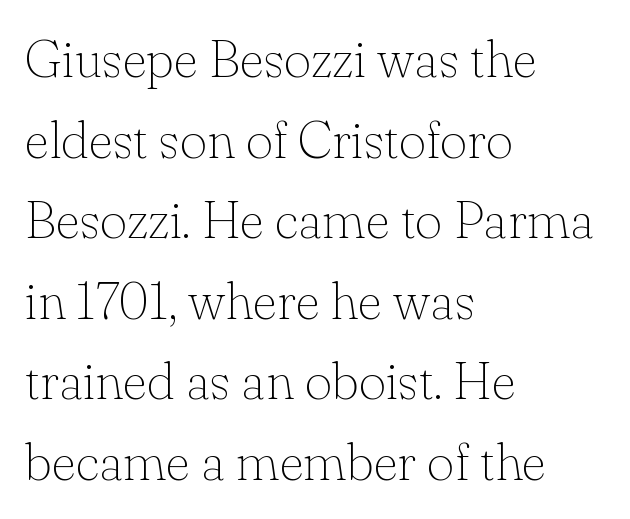
Q: Is the text bold? A: No.
Q: Is the text italic (slanted)? A: No, it is upright.
Q: Is the typeface a serif or a sans-serif typeface? A: Serif.
Q: Is the text underlined? A: No.
Q: How is the paragraph aligned? A: Left-aligned.
Q: Is the spacing between letters normal or unusually wide? A: Normal.
Q: Is the spacing between lines tight, normal or loose? A: Normal.
Q: Width (condensed, normal, or wide)? A: Normal.
Q: Stroke contrast? A: Low.
Q: x-height? A: Small.
Q: Monospaced? A: No.
